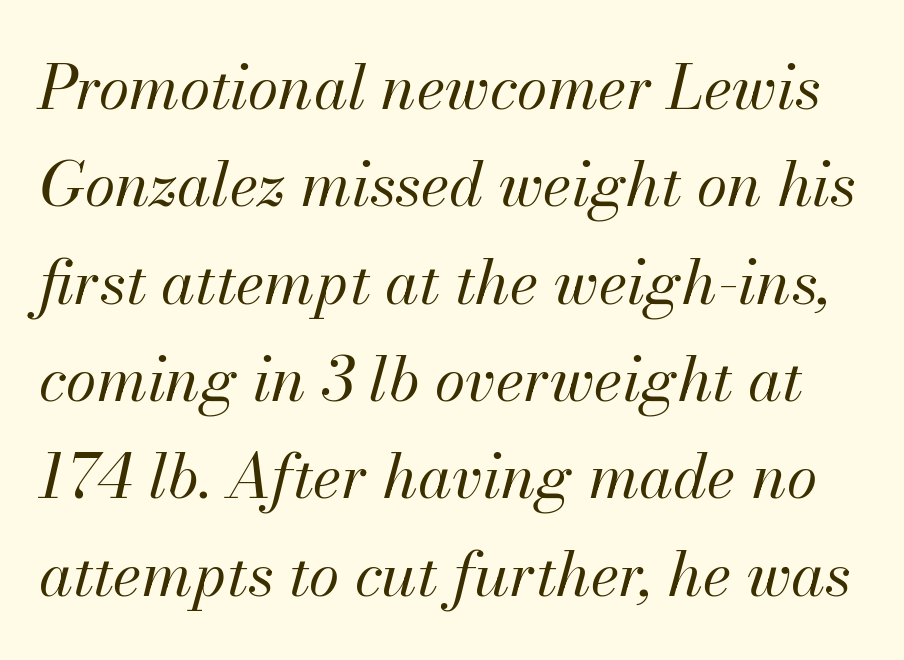
{"italic": "yes", "lean": "right", "slant_degrees": 13, "bold": "no", "weight": "regular", "width": "normal", "stroke_contrast": "medium", "x_height": "small", "monospaced": "no", "underline": "no", "line_spacing": "normal", "line_spacing_ratio": 1.57, "letter_spacing": "normal", "letter_spacing_em": 0.0, "glyph_px": 62}
